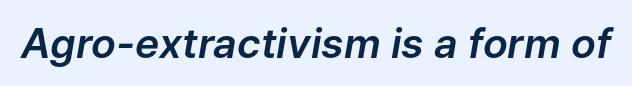
{"italic": "yes", "lean": "right", "slant_degrees": 9, "width": "normal", "stroke_contrast": "low", "x_height": "medium", "monospaced": "no", "underline": "no", "letter_spacing": "normal", "letter_spacing_em": 0.0, "glyph_px": 41}
